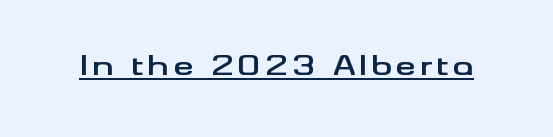
The font's upright variant was chosen for this text. Heavy-handed strokes throughout: this text is bold. Each line of the rendering has a horizontal stroke beneath the glyphs.
